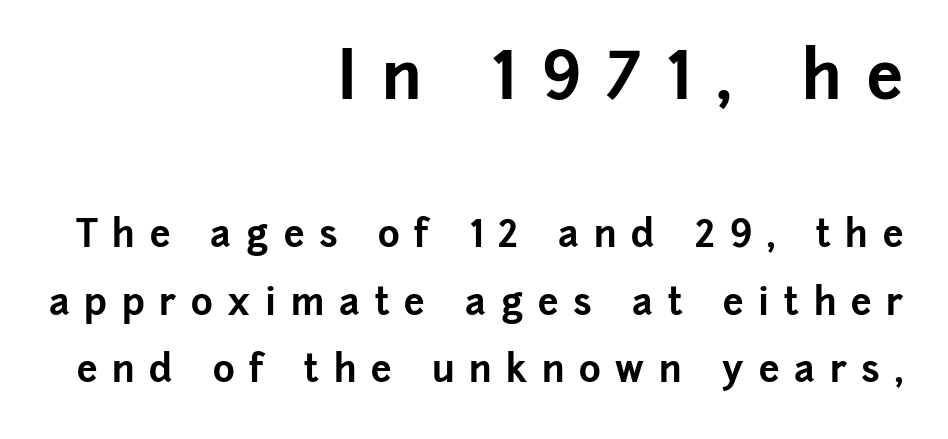
The characters look thick and weighty, a clear bold. Note the varied advance widths — an 'i' is clearly narrower than an 'm'. The rag falls on the left side of this text block. Just letters on the line, the space beneath them empty. This rendering widens character spacing well past its baseline value.
